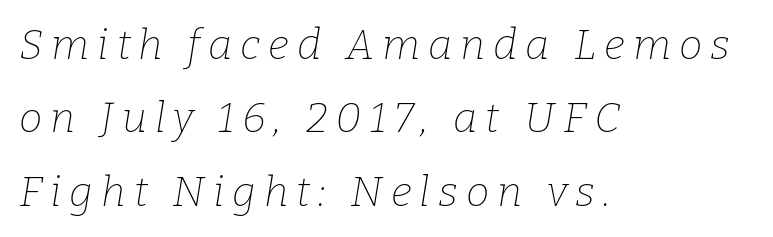
{"serif": "yes", "italic": "yes", "lean": "right", "slant_degrees": 9, "bold": "no", "weight": "thin", "width": "normal", "stroke_contrast": "low", "x_height": "medium", "monospaced": "no", "underline": "no", "align": "left", "line_spacing_ratio": 1.75, "glyph_px": 42}
